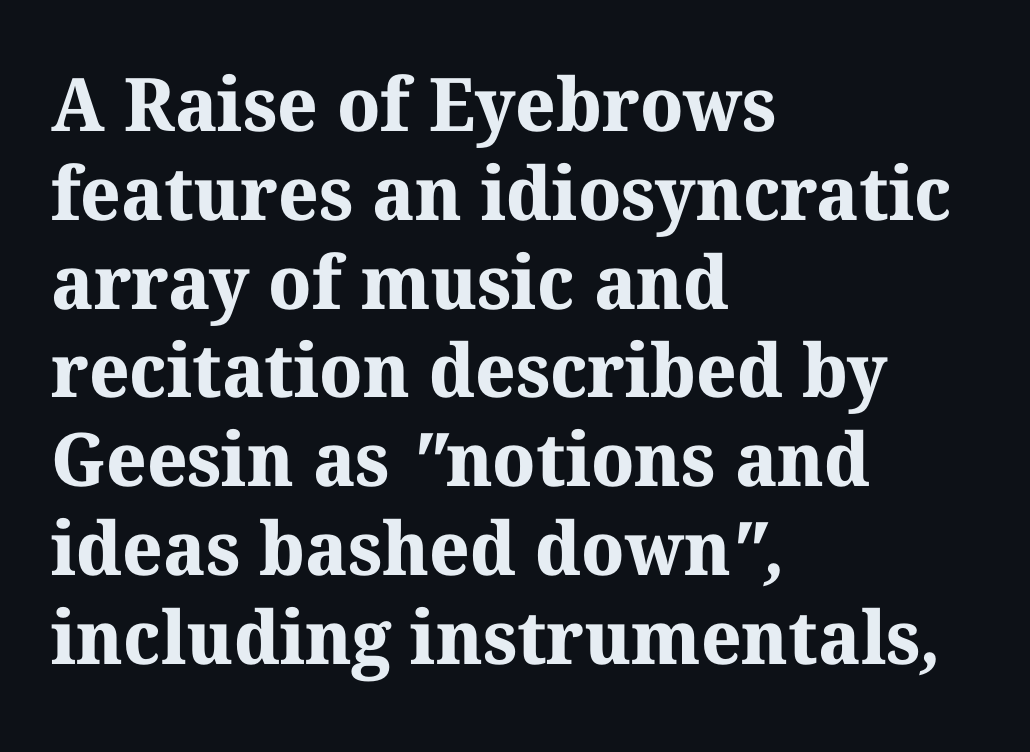
The letters carry serifs — small finishing strokes at the ends of their stems. Plain, unruled lines of type. The line texture is even and compact thanks to regular tracking. Do the characters align in a grid? No, the font is proportional.
